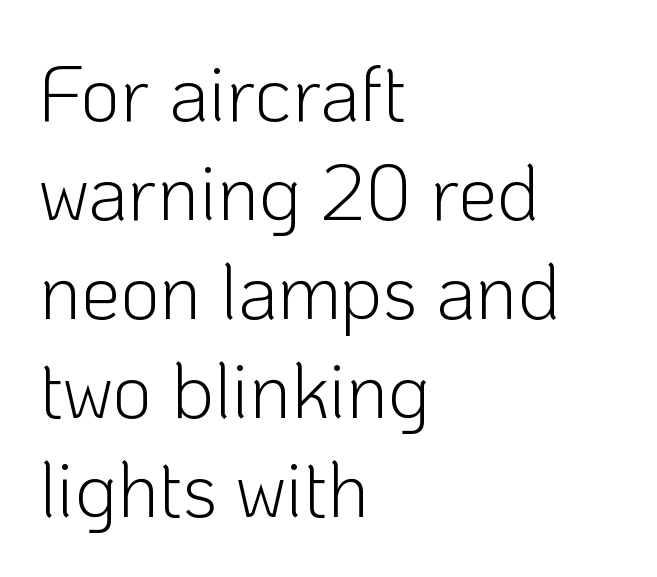
{"serif": "no", "italic": "no", "bold": "no", "weight": "light", "width": "normal", "stroke_contrast": "low", "x_height": "medium", "monospaced": "no", "underline": "no", "align": "left", "line_spacing": "normal", "line_spacing_ratio": 1.27, "letter_spacing": "normal", "letter_spacing_em": 0.0, "glyph_px": 78}
